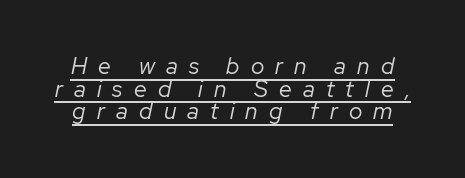
The image shows 23 px text type, italic (leaning right); set tight line spacing (0.98x), unusually wide letter spacing (+0.49 em), underlined.
